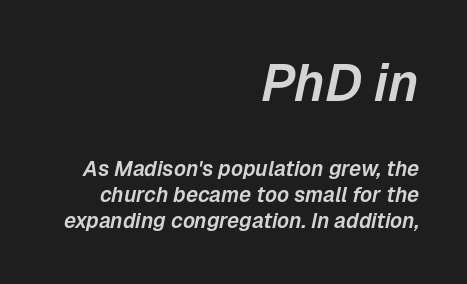
A flush-right, rag-left setting is used for this passage. Nobody touched the tracking dial on this one. Nobody drew a line under any word here. Is this a fixed-width face? No — the glyphs have proportional, varying widths. The rendering shrinks the type as you move from the upper chunk to the lower. Would a proofreader flag this as italicized? Yes.
